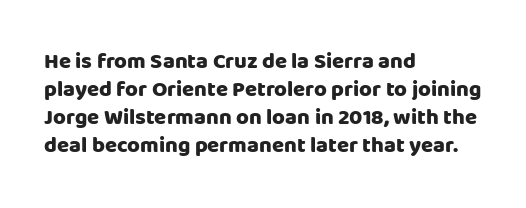
{"italic": "no", "bold": "yes", "underline": "no", "align": "left", "line_spacing": "normal", "line_spacing_ratio": 1.27, "letter_spacing": "normal", "letter_spacing_em": 0.0, "glyph_px": 22}
